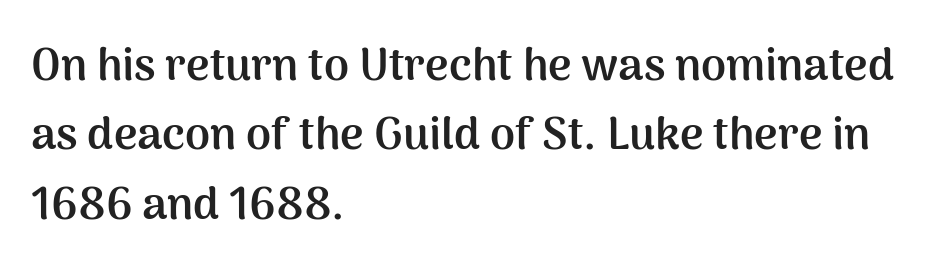
The image shows 45 px semibold sans-serif type, upright; set left-aligned, normal line spacing (1.54x), normal letter spacing, not underlined; medium stroke contrast and a medium x-height.
